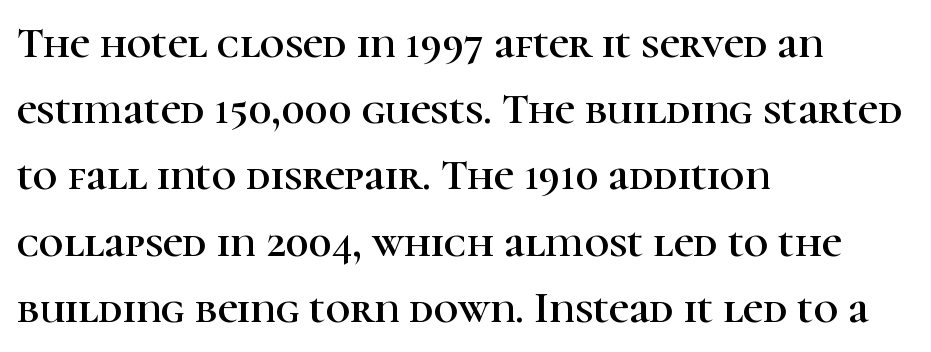
{"serif": "yes", "italic": "no", "width": "normal", "stroke_contrast": "high", "x_height": "medium", "monospaced": "no", "underline": "no", "align": "left", "line_spacing": "normal", "line_spacing_ratio": 1.54, "letter_spacing": "normal", "letter_spacing_em": 0.0, "glyph_px": 43}
